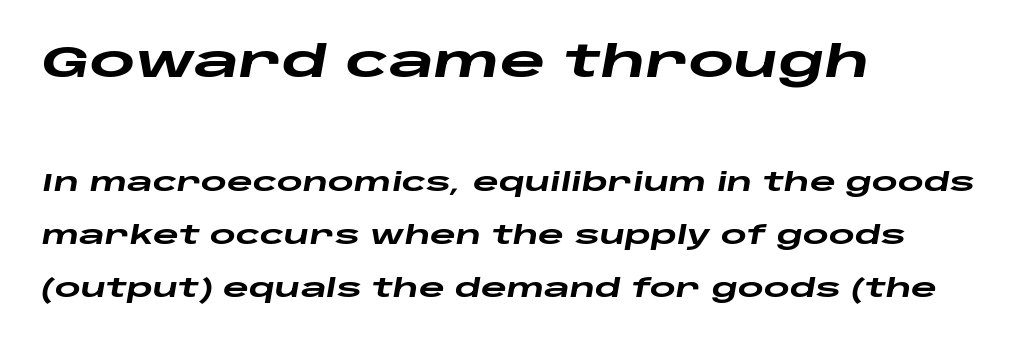
{"italic": "yes", "lean": "right", "slant_degrees": 10, "bold": "yes", "weight": "heavy", "width": "wide", "stroke_contrast": "low", "x_height": "large", "monospaced": "no", "underline": "no", "align": "left", "line_spacing": "loose", "line_spacing_ratio": 2.13, "letter_spacing": "normal", "letter_spacing_em": 0.0, "larger_block": "first", "size_ratio": 1.76, "glyph_px": 44}
